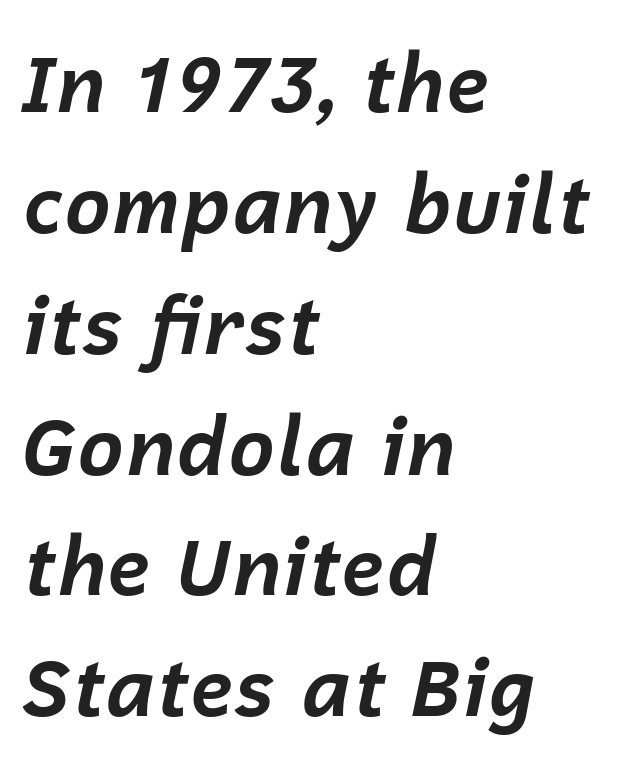
Casual observation: everything's shoved over to the left. Typesetter's note: full bold, strokes at maximum text heaviness. Clear beneath every line of the passage. Character widths vary here, with narrow letters taking less room than wide ones. Is there much room between lines? A standard amount, neither cramped nor airy.
